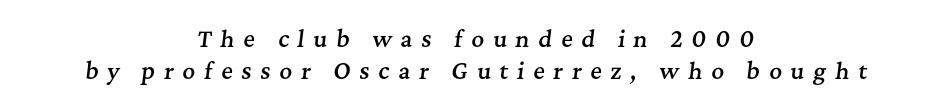
Leading: standard. This rendering features lettering with no underline. Looking at the ascenders, they clearly lean. The tracking reads as deliberately expanded to a designer's eye. The passage shown is semibold, sitting just below true bold.
